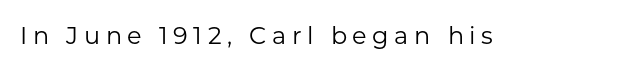
The image shows 24 px text type, upright; set unusually wide letter spacing (+0.23 em), not underlined.
